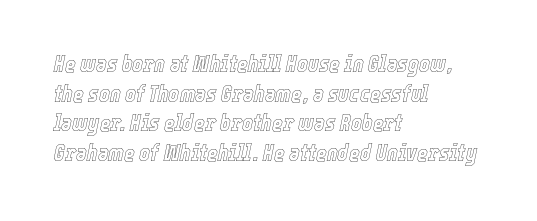
The image shows 23 px text type, italic (leaning right); set left-aligned, normal line spacing (1.29x), normal letter spacing, not underlined.
